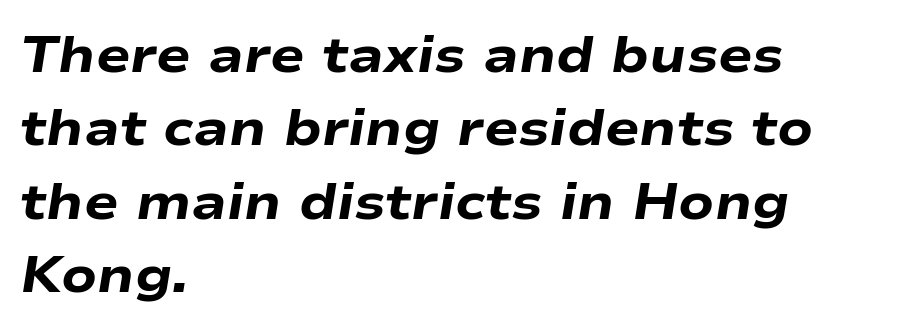
{"italic": "yes", "lean": "right", "slant_degrees": 9, "bold": "yes", "weight": "heavy", "width": "wide", "stroke_contrast": "low", "x_height": "medium", "monospaced": "no", "underline": "no", "align": "left", "line_spacing": "normal", "line_spacing_ratio": 1.44, "letter_spacing": "normal", "letter_spacing_em": 0.0, "glyph_px": 51}
